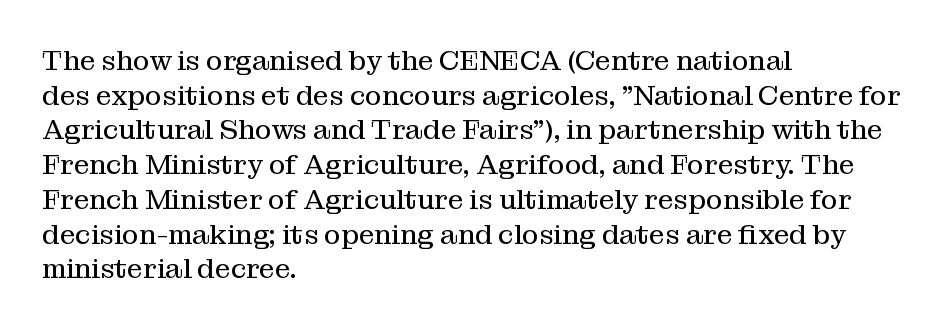
Q: Is the text bold? A: No.
Q: Is the text italic (slanted)? A: No, it is upright.
Q: Is the typeface a serif or a sans-serif typeface? A: Serif.
Q: Is the text underlined? A: No.
Q: How is the paragraph aligned? A: Left-aligned.
Q: Is the spacing between letters normal or unusually wide? A: Normal.
Q: Width (condensed, normal, or wide)? A: Normal.
Q: Stroke contrast? A: Medium.
Q: x-height? A: Medium.
Q: Monospaced? A: No.
